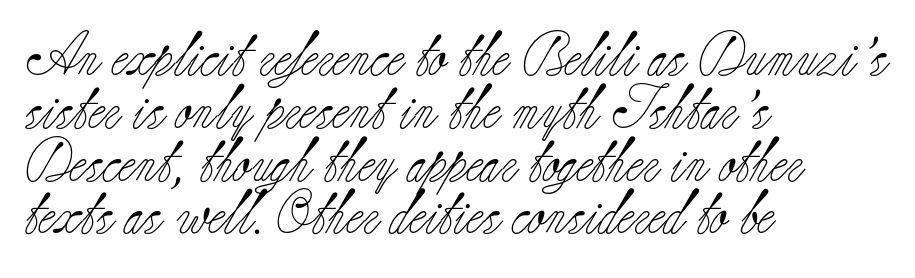
Q: Is the text bold? A: No.
Q: Is the text italic (slanted)? A: Yes.
Q: Is the typeface a serif or a sans-serif typeface? A: Serif.
Q: Is the text underlined? A: No.
Q: How is the paragraph aligned? A: Left-aligned.
Q: Is the spacing between letters normal or unusually wide? A: Normal.
Q: Width (condensed, normal, or wide)? A: Normal.
Q: Stroke contrast? A: Low.
Q: x-height? A: Small.
Q: Monospaced? A: No.
